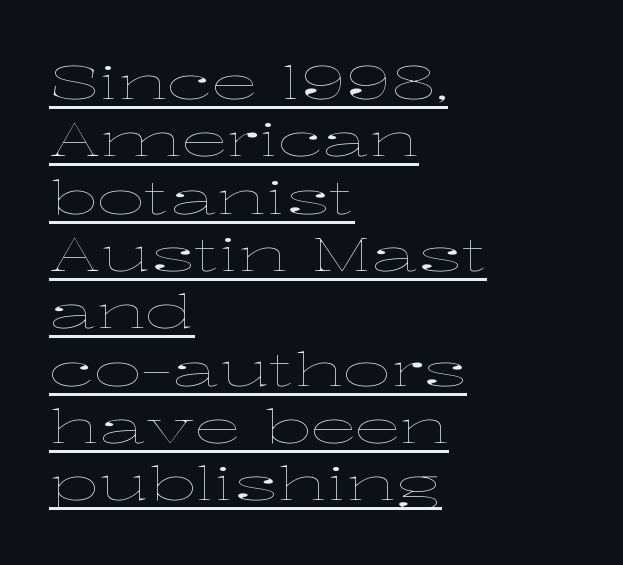
The image shows 47 px thin, wide type, upright; set left-aligned, line spacing 1.22x, normal letter spacing, underlined; low stroke contrast and a medium x-height.
